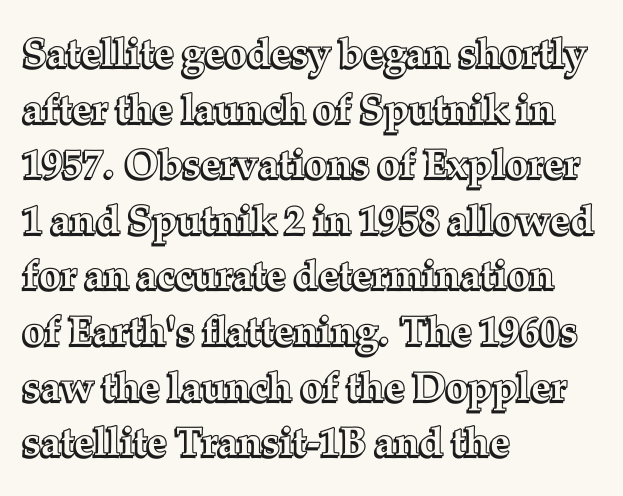
The image shows 40 px text type, upright; set left-aligned, normal line spacing (1.39x), normal letter spacing, not underlined; a medium x-height.
